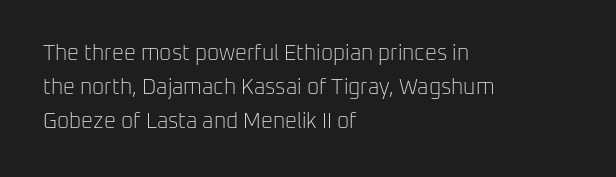
The image shows 21 px text type, upright; set left-aligned, normal line spacing (1.62x), normal letter spacing, not underlined.
